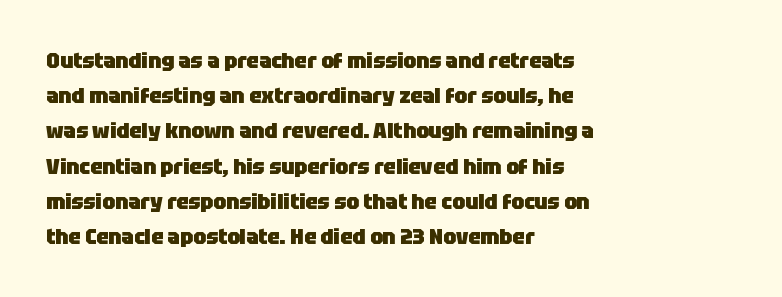
Every row of glyphs begins at an identical x-position on the left. Each word holds together tightly as a unit, with standard inter-letter gaps. What's the leading like? Ordinary, nothing unusual. Nope, not italic — everything's standing straight. The space directly below the letters is spotless.
